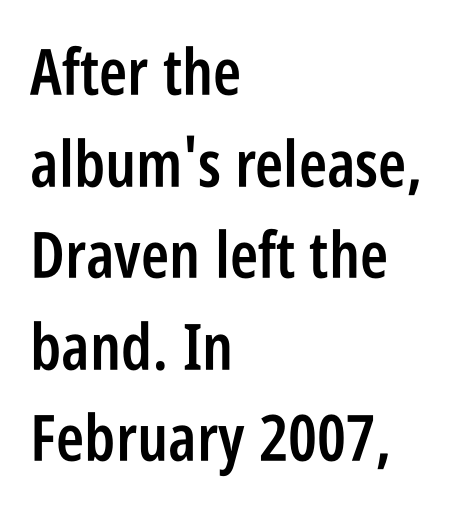
The face used here is rendered with its standard letterfit. The passage shown is not underscored anywhere. These lines stack with their left ends in a neat column. Does the leading feel generous? No, just average. This sample has the flowing, uneven cadence of proportional lettering.
